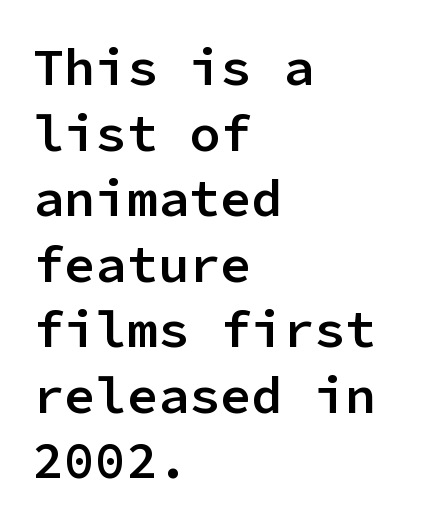
{"serif": "no", "italic": "no", "bold": "semi", "weight": "semibold", "width": "normal", "stroke_contrast": "low", "x_height": "medium", "monospaced": "yes", "underline": "no", "align": "left", "line_spacing": "normal", "line_spacing_ratio": 1.26, "letter_spacing": "normal", "letter_spacing_em": 0.0, "glyph_px": 52}
